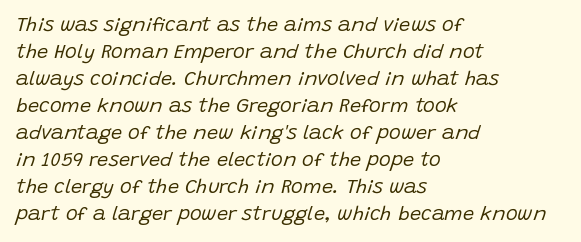
{"italic": "yes", "lean": "right", "slant_degrees": 15, "bold": "no", "underline": "no", "align": "left", "line_spacing": "normal", "line_spacing_ratio": 1.35, "letter_spacing": "normal", "letter_spacing_em": 0.0, "glyph_px": 20}
